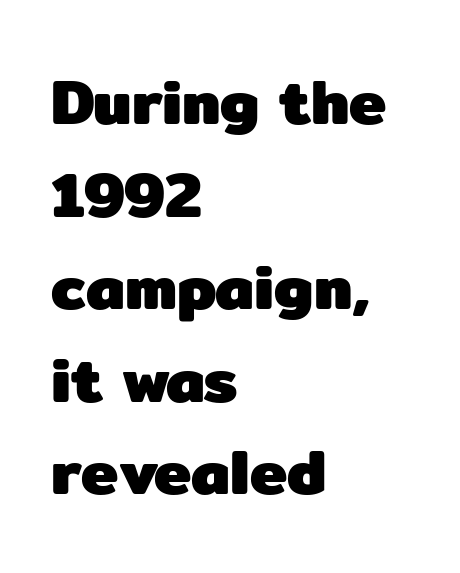
Q: Is the text bold? A: Yes.
Q: Is the text italic (slanted)? A: No, it is upright.
Q: Is the typeface a serif or a sans-serif typeface? A: Sans-serif.
Q: Is the text underlined? A: No.
Q: How is the paragraph aligned? A: Left-aligned.
Q: Is the spacing between letters normal or unusually wide? A: Normal.
Q: Is the spacing between lines tight, normal or loose? A: Normal.
Q: Width (condensed, normal, or wide)? A: Normal.
Q: Stroke contrast? A: Low.
Q: x-height? A: Medium.
Q: Monospaced? A: No.
